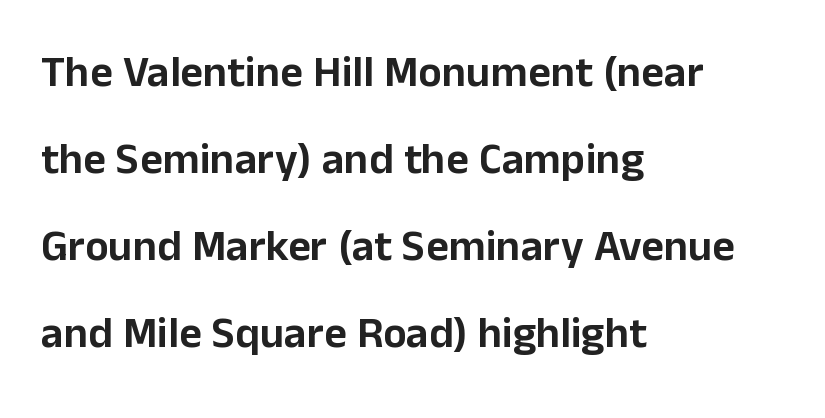
Q: Is the text italic (slanted)? A: No, it is upright.
Q: Is the typeface a serif or a sans-serif typeface? A: Sans-serif.
Q: Is the text underlined? A: No.
Q: How is the paragraph aligned? A: Left-aligned.
Q: Is the spacing between letters normal or unusually wide? A: Normal.
Q: Is the spacing between lines tight, normal or loose? A: Loose.
Q: Width (condensed, normal, or wide)? A: Normal.
Q: Stroke contrast? A: Low.
Q: x-height? A: Medium.
Q: Monospaced? A: No.
